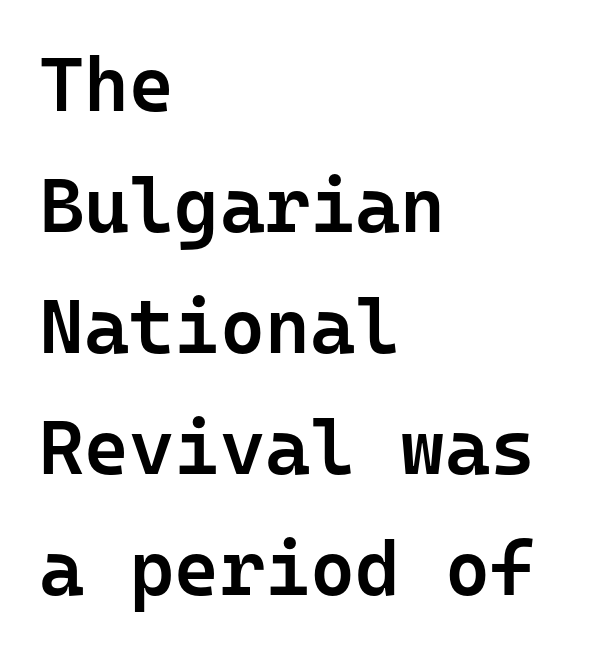
Q: Is the text bold? A: Semi-bold.
Q: Is the text italic (slanted)? A: No, it is upright.
Q: Is the typeface a serif or a sans-serif typeface? A: Sans-serif.
Q: Is the text underlined? A: No.
Q: How is the paragraph aligned? A: Left-aligned.
Q: Is the spacing between letters normal or unusually wide? A: Normal.
Q: Is the spacing between lines tight, normal or loose? A: Normal.
Q: Width (condensed, normal, or wide)? A: Normal.
Q: Stroke contrast? A: Low.
Q: x-height? A: Medium.
Q: Monospaced? A: Yes.
